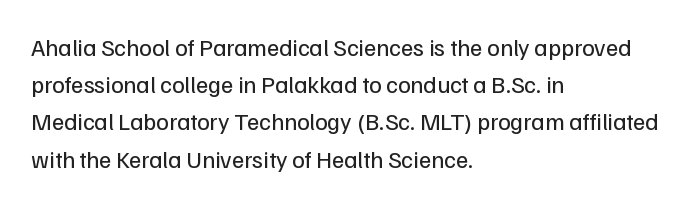
The image shows 24 px text type, upright; set left-aligned, normal line spacing (1.55x), normal letter spacing, not underlined.
